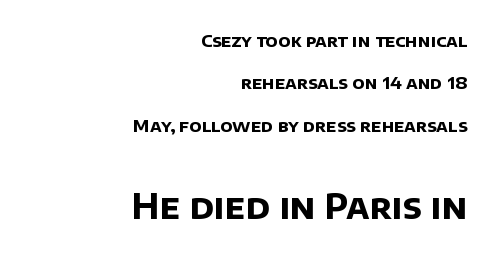
The image shows 34 px bold sans-serif type; set right-aligned, loose line spacing (2.49x), normal letter spacing, not underlined; the second (bottom) block is 2.0x larger; low stroke contrast and a large x-height.
